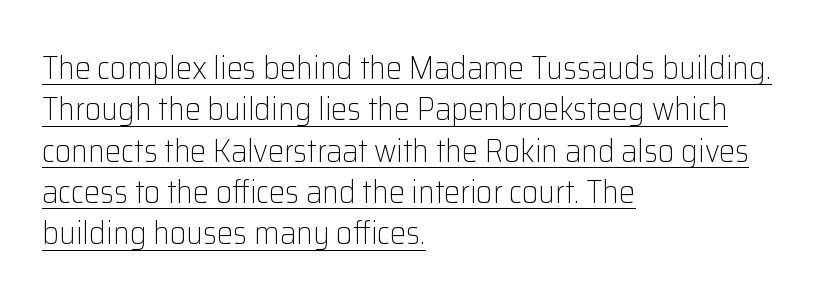
Q: Is the text bold? A: No.
Q: Is the text italic (slanted)? A: No, it is upright.
Q: Is the typeface a serif or a sans-serif typeface? A: Sans-serif.
Q: Is the text underlined? A: Yes.
Q: How is the paragraph aligned? A: Left-aligned.
Q: Is the spacing between letters normal or unusually wide? A: Normal.
Q: Is the spacing between lines tight, normal or loose? A: Normal.
Q: Width (condensed, normal, or wide)? A: Normal.
Q: Stroke contrast? A: Low.
Q: x-height? A: Medium.
Q: Monospaced? A: No.
